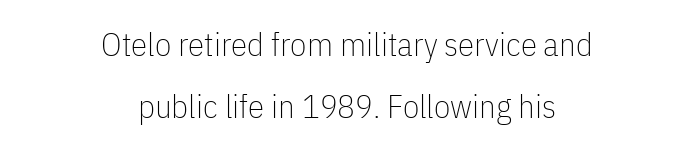
The image shows 33 px thin, condensed sans-serif type, upright; set centered, line spacing 1.88x, normal letter spacing, not underlined; low stroke contrast and a medium x-height.
